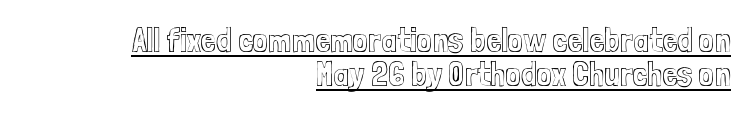
Q: Is the text italic (slanted)? A: No, it is upright.
Q: Is the text underlined? A: Yes.
Q: How is the paragraph aligned? A: Right-aligned.
Q: Is the spacing between letters normal or unusually wide? A: Normal.
Q: Is the spacing between lines tight, normal or loose? A: Tight.
Q: Width (condensed, normal, or wide)? A: Condensed.
Q: x-height? A: Medium.
Q: Monospaced? A: No.
